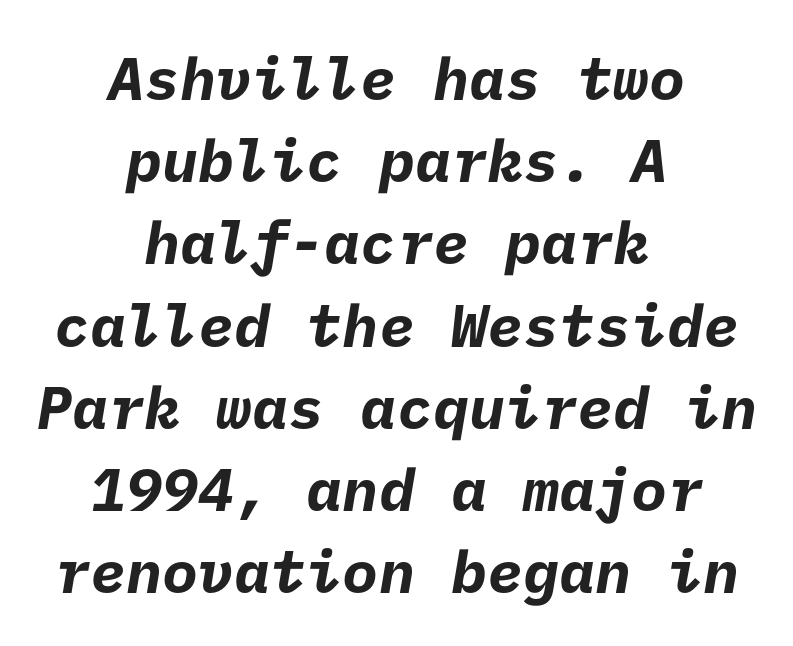
{"serif": "no", "bold": "yes", "weight": "bold", "width": "normal", "stroke_contrast": "low", "x_height": "medium", "underline": "no", "align": "center", "line_spacing": "normal", "line_spacing_ratio": 1.37, "letter_spacing": "normal", "letter_spacing_em": 0.0, "glyph_px": 60}
